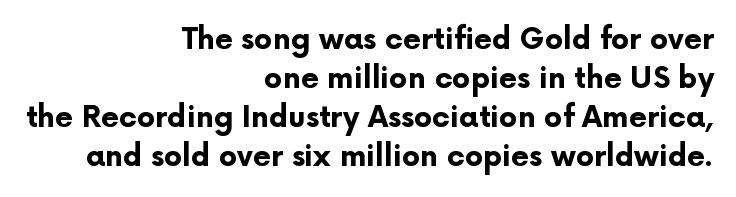
{"serif": "no", "italic": "no", "bold": "yes", "weight": "bold", "width": "normal", "stroke_contrast": "low", "x_height": "medium", "monospaced": "no", "underline": "no", "align": "right", "line_spacing": "normal", "line_spacing_ratio": 1.34, "letter_spacing": "normal", "letter_spacing_em": 0.0, "glyph_px": 29}
